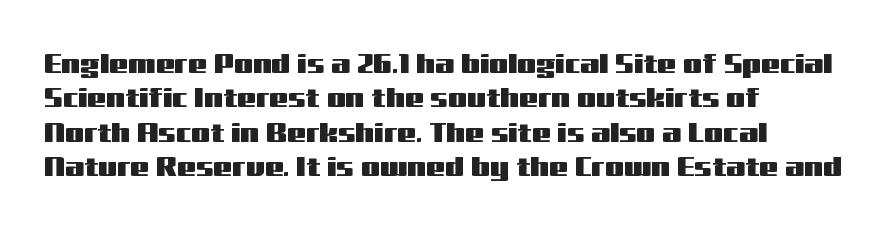
{"italic": "no", "underline": "no", "align": "left", "line_spacing": "normal", "line_spacing_ratio": 1.27, "letter_spacing": "normal", "letter_spacing_em": 0.0, "glyph_px": 27}
